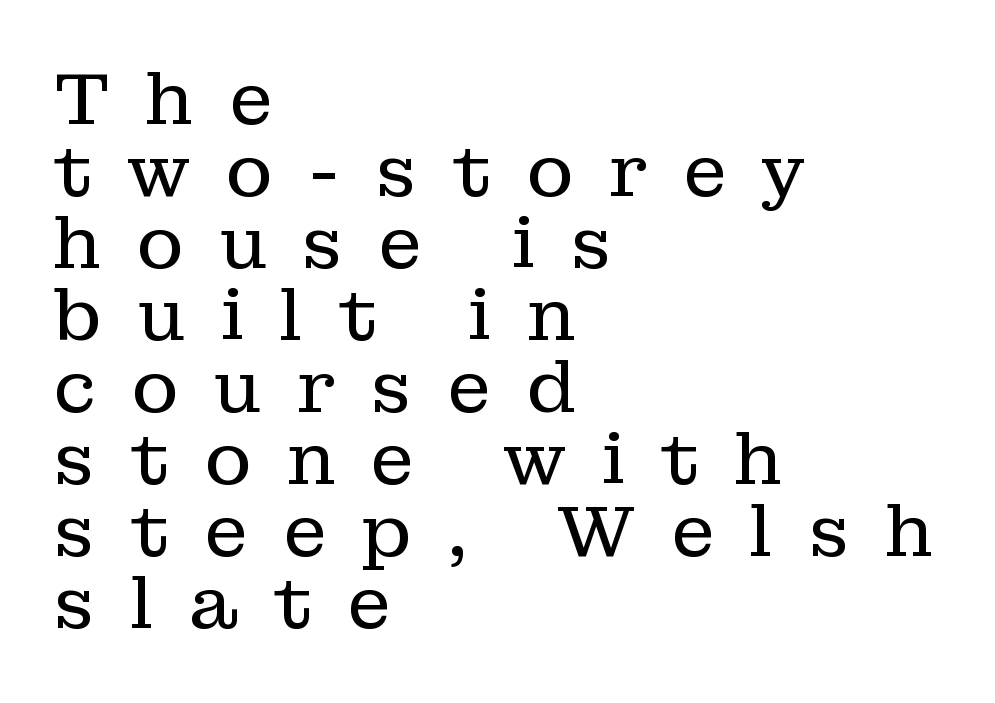
Each stroke keeps to a modest, everyday thickness or less. Each line starts at the same left margin while the right side varies. The space between consecutive lines is stingy. Observe the wide spacing: letters keep a clear distance from each other.
